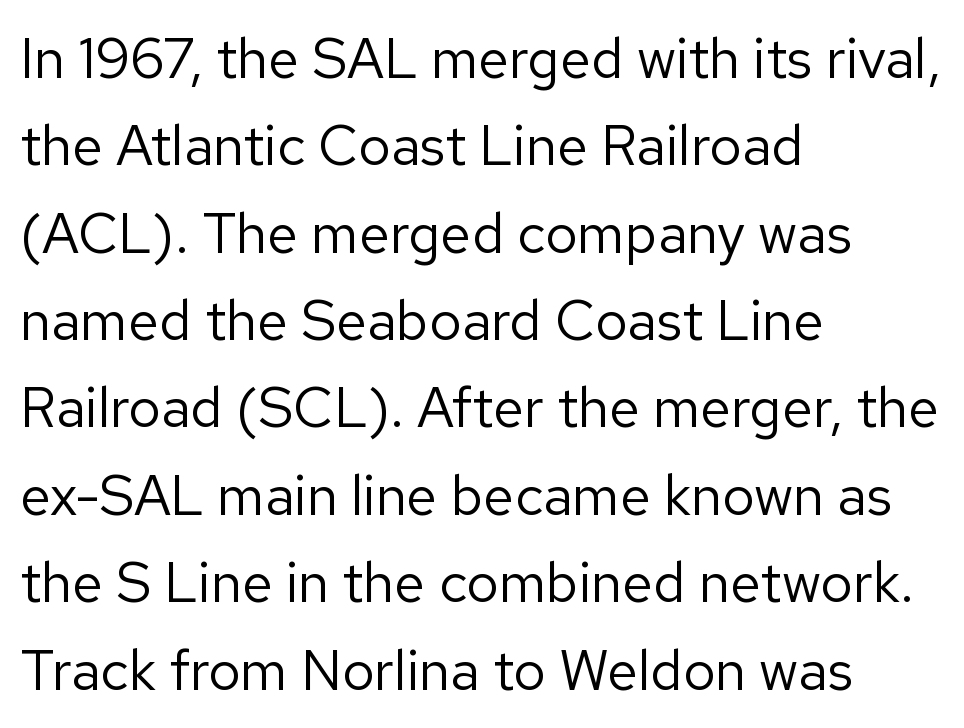
The image shows 56 px regular-weight sans-serif type, upright; set left-aligned, normal line spacing (1.56x), normal letter spacing, not underlined; low stroke contrast and a medium x-height.
